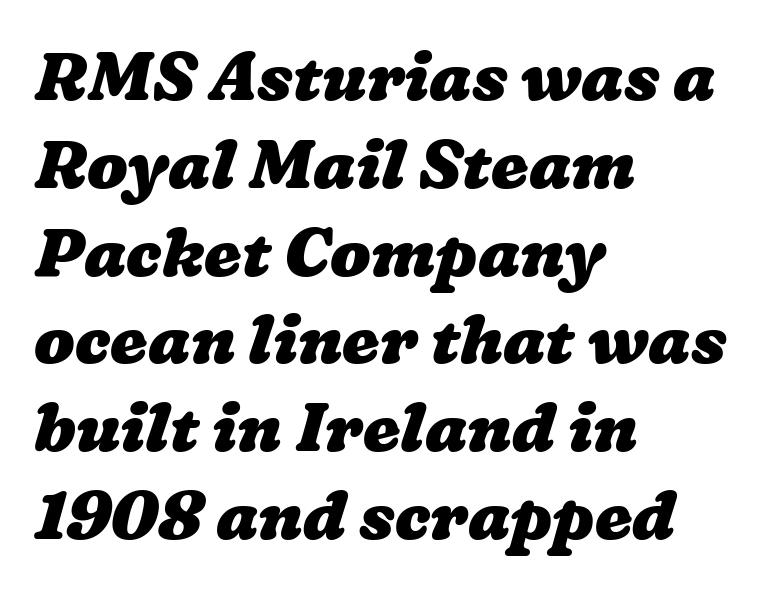
The compositor pushed each line to the left boundary. Notice how descenders clear the ascenders below comfortably — that's standard leading. The rendering keeps characters at their native spacing. The gap between lines stays unmarked.
